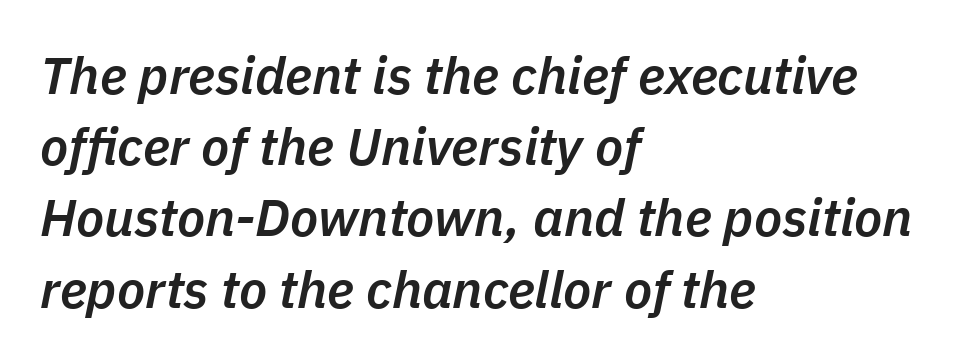
The image shows 52 px semibold type, italic (leaning right); set left-aligned, normal line spacing (1.37x), normal letter spacing, not underlined; low stroke contrast and a medium x-height.
